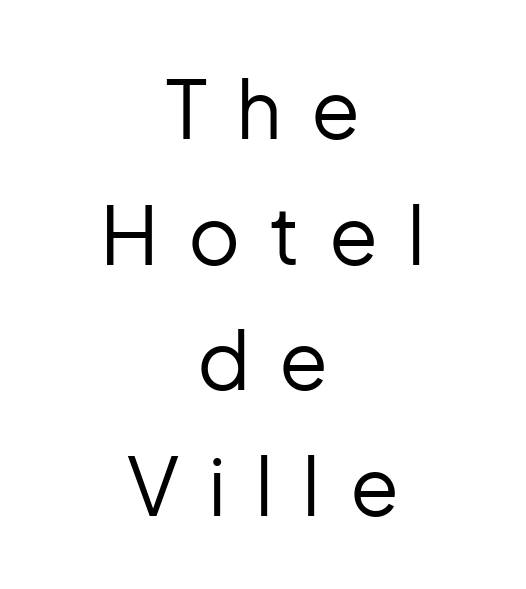
Q: Is the text bold? A: No.
Q: Is the text italic (slanted)? A: No, it is upright.
Q: Is the typeface a serif or a sans-serif typeface? A: Sans-serif.
Q: Is the text underlined? A: No.
Q: How is the paragraph aligned? A: Centered.
Q: Is the spacing between letters normal or unusually wide? A: Unusually wide.
Q: Is the spacing between lines tight, normal or loose? A: Normal.
Q: Width (condensed, normal, or wide)? A: Normal.
Q: Stroke contrast? A: Low.
Q: x-height? A: Medium.
Q: Monospaced? A: No.
